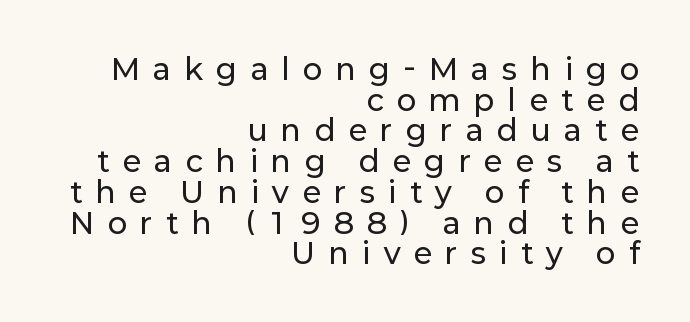
Q: Is the text italic (slanted)? A: No, it is upright.
Q: Is the typeface a serif or a sans-serif typeface? A: Sans-serif.
Q: Is the text underlined? A: No.
Q: How is the paragraph aligned? A: Right-aligned.
Q: Is the spacing between letters normal or unusually wide? A: Unusually wide.
Q: Is the spacing between lines tight, normal or loose? A: Tight.
Q: Width (condensed, normal, or wide)? A: Normal.
Q: Stroke contrast? A: Low.
Q: x-height? A: Medium.
Q: Monospaced? A: No.
